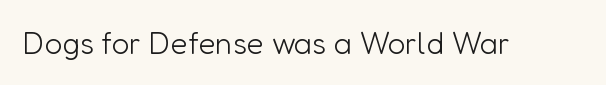
The image shows 31 px light sans-serif type, upright; set normal letter spacing, not underlined; low stroke contrast and a medium x-height.
